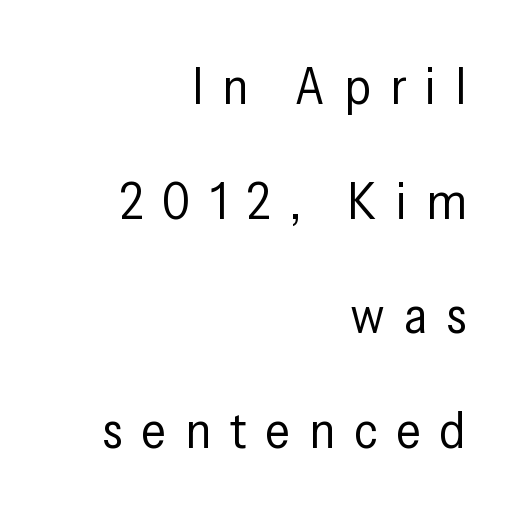
Has an underline been added? It has not. Whoever set this chose breathing room over compactness in the vertical rhythm. Notice how the passage keeps a crisp vertical edge on the right only. This sample uses expanded letter spacing, leaving extra air between glyphs.
